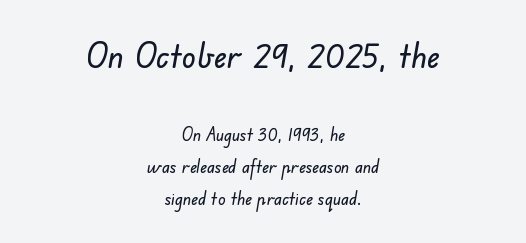
The image shows 35 px sans-serif type; set centered, line spacing 1.78x, normal letter spacing, not underlined; the first (top) block is 1.94x larger; low stroke contrast and a small x-height.
